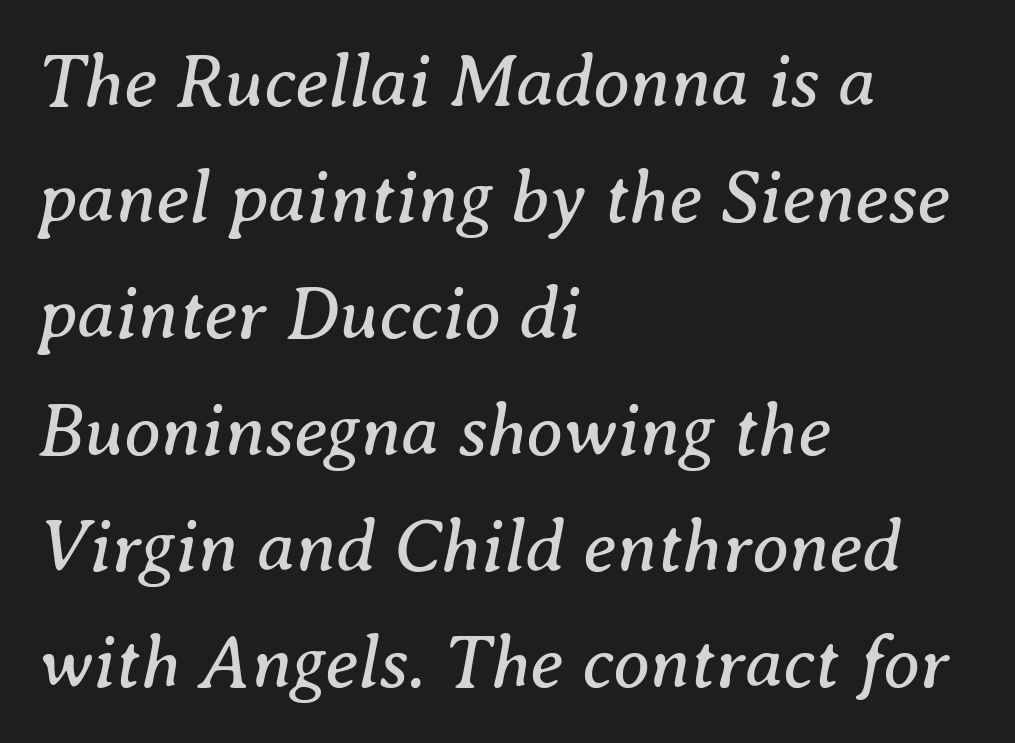
The image shows 74 px regular-weight serif type, italic (leaning right); set left-aligned, normal line spacing (1.57x), normal letter spacing, not underlined; medium stroke contrast and a medium x-height.
